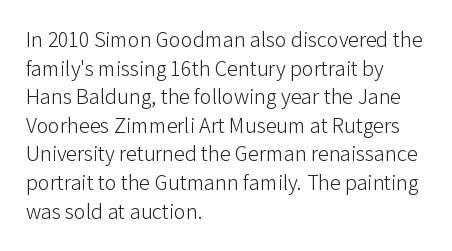
Q: Is the text bold? A: No.
Q: Is the text italic (slanted)? A: No, it is upright.
Q: Is the text underlined? A: No.
Q: How is the paragraph aligned? A: Left-aligned.
Q: Is the spacing between letters normal or unusually wide? A: Normal.
Q: Is the spacing between lines tight, normal or loose? A: Normal.
